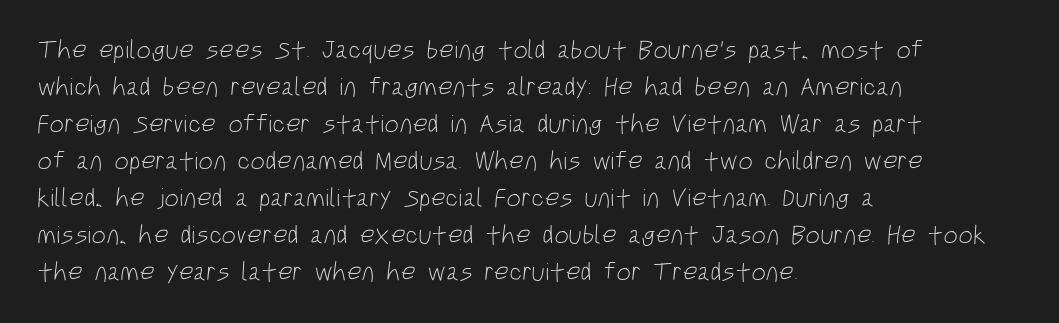
Standard letterfit; no display-style spreading of the glyphs. Stems here are at most as thick as an everyday book face. Lines of text with bare space underneath. This sample is left-justified, so line endings fall wherever the words run out. One glance says typical: line gaps are just what's usual.
